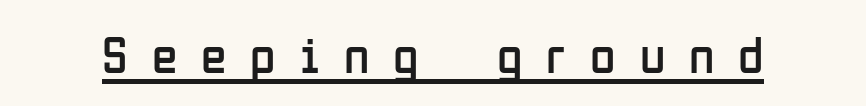
A typesetter would call this heavily tracked-out type. Varying glyph widths throughout — classic text-font behaviour. The characters are drawn with everyday or finer stroke widths. Look at the bottom of the vertical strokes: they stop flat, with no serifs. Check the space under the baseline: a stroke is drawn there.
